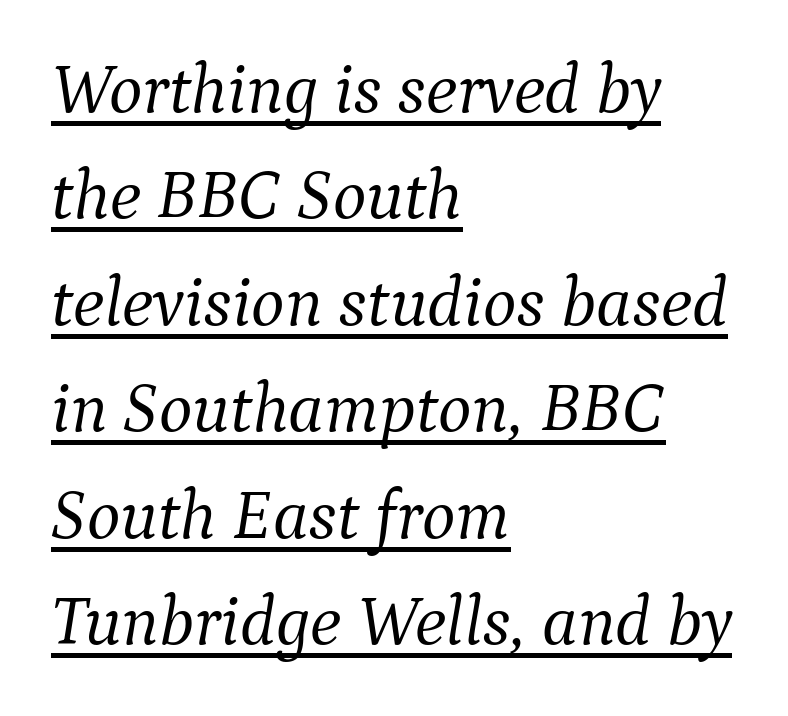
Q: Is the text bold? A: No.
Q: Is the text italic (slanted)? A: Yes, it leans right by about 9 degrees.
Q: Is the typeface a serif or a sans-serif typeface? A: Serif.
Q: Is the text underlined? A: Yes.
Q: How is the paragraph aligned? A: Left-aligned.
Q: Is the spacing between letters normal or unusually wide? A: Normal.
Q: Is the spacing between lines tight, normal or loose? A: Normal.
Q: Width (condensed, normal, or wide)? A: Normal.
Q: Stroke contrast? A: Medium.
Q: x-height? A: Medium.
Q: Monospaced? A: No.
